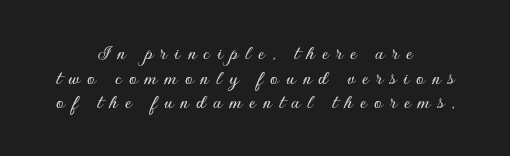
The image shows 22 px text type; set centered, tight line spacing (1.12x), unusually wide letter spacing (+0.32 em), not underlined.
